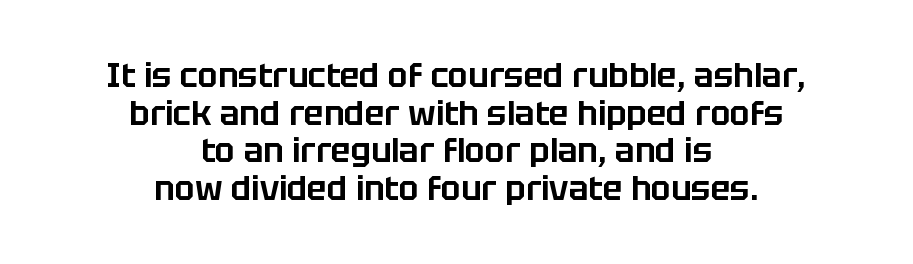
{"serif": "no", "italic": "no", "width": "normal", "stroke_contrast": "low", "x_height": "large", "monospaced": "no", "underline": "no", "align": "center", "line_spacing": "tight", "line_spacing_ratio": 1.14, "letter_spacing": "normal", "letter_spacing_em": 0.0, "glyph_px": 33}
